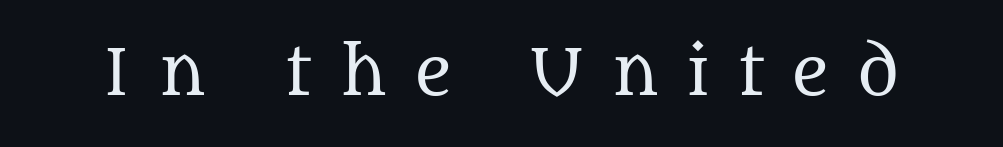
No italicization has been applied; the sample stays upright. Words float on clear page, feet unadorned. These glyphs show unthickened strokes, regular width or finer. The rendering inserts visible extra space after every character. Spacing verdict: proportional, widths tailored to each character.
